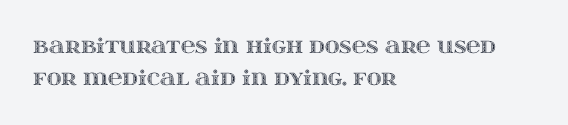
Q: Is the text italic (slanted)? A: No, it is upright.
Q: Is the text underlined? A: No.
Q: How is the paragraph aligned? A: Left-aligned.
Q: Is the spacing between letters normal or unusually wide? A: Normal.
Q: Is the spacing between lines tight, normal or loose? A: Normal.
